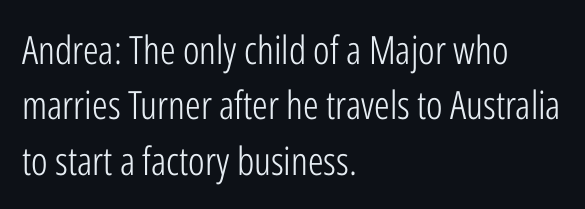
What kind of face is this? One without serifs — a sans. These lines are rendered in a variable-pitch font. Characters remain perfectly vertical along every line. Leading matches the norm, producing a regular column. The rendering anchors every line to the left-hand side. The space directly below the letters is spotless.
